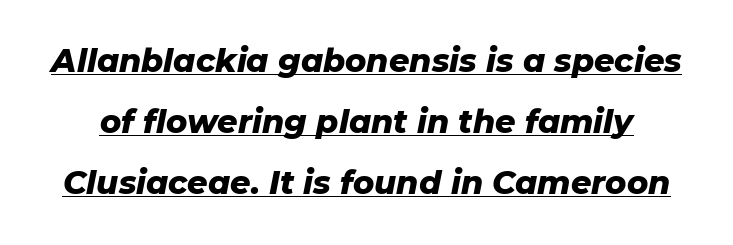
Q: Is the text bold? A: Yes.
Q: Is the text italic (slanted)? A: Yes, it leans right by about 11 degrees.
Q: Is the text underlined? A: Yes.
Q: Is the spacing between letters normal or unusually wide? A: Normal.
Q: Is the spacing between lines tight, normal or loose? A: Loose.
Q: Width (condensed, normal, or wide)? A: Normal.
Q: Stroke contrast? A: Low.
Q: x-height? A: Medium.
Q: Monospaced? A: No.
